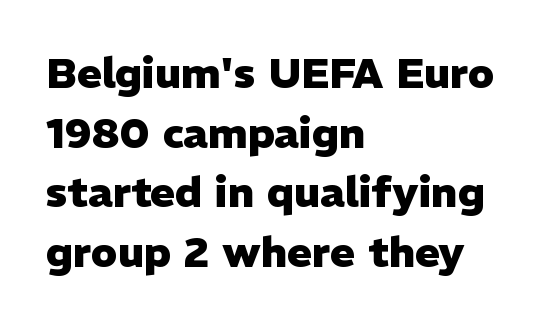
The image shows 42 px heavy sans-serif type, upright; set left-aligned, normal line spacing (1.42x), normal letter spacing, not underlined; low stroke contrast and a medium x-height.
